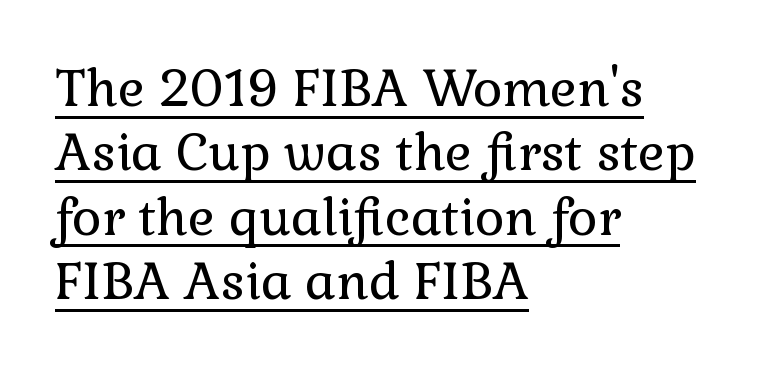
The image shows 51 px regular-weight serif type, upright; set left-aligned, normal line spacing (1.26x), normal letter spacing, underlined; a medium x-height.
